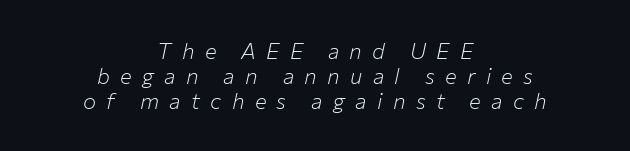
These lines have a slow, spaced-out rhythm from letter to letter. The passage shown stacks its lines with hardly any gap. Every row of glyphs is offset so its center matches the block's center. The words here are not underlined.
